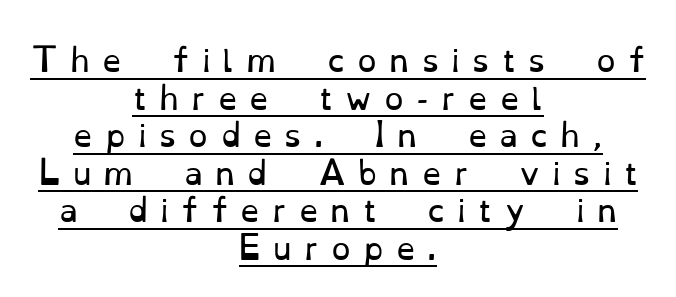
The image shows 31 px regular-weight serif type, upright; set centered, line spacing 1.21x, unusually wide letter spacing (+0.39 em), underlined; low stroke contrast and a small x-height.
